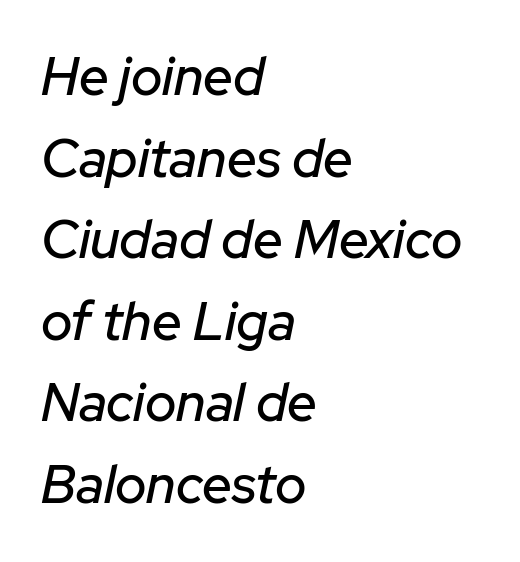
Q: Is the text italic (slanted)? A: Yes, it leans right by about 12 degrees.
Q: Is the text underlined? A: No.
Q: How is the paragraph aligned? A: Left-aligned.
Q: Is the spacing between letters normal or unusually wide? A: Normal.
Q: Is the spacing between lines tight, normal or loose? A: Normal.
Q: Width (condensed, normal, or wide)? A: Normal.
Q: Stroke contrast? A: Low.
Q: x-height? A: Medium.
Q: Monospaced? A: No.
